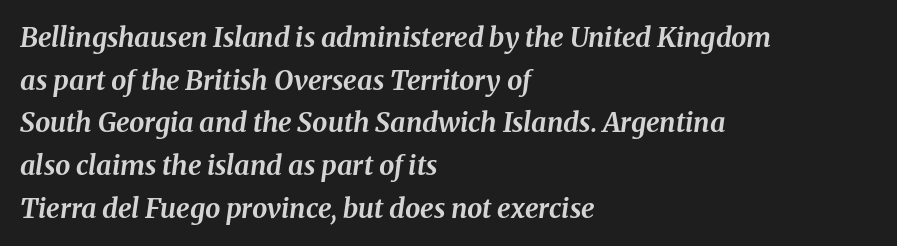
Students, this is bold: see how much ink each stroke carries. Line beginnings align vertically; line endings do not. Emphasis-style slanted type is in use. Reading down the column, the eye jumps a familiar distance to each next line. Each word holds together tightly as a unit, with standard inter-letter gaps.
